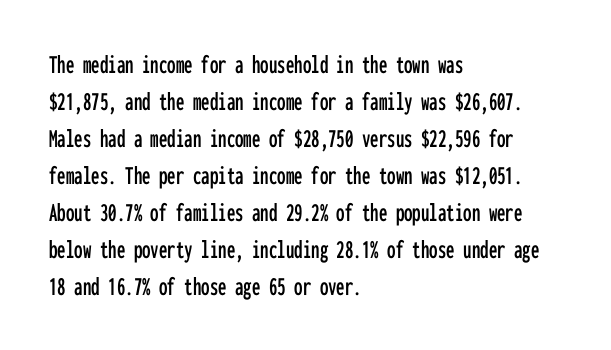
{"italic": "no", "underline": "no", "align": "left", "line_spacing": "normal", "line_spacing_ratio": 1.37, "letter_spacing": "normal", "letter_spacing_em": 0.0, "glyph_px": 27}
